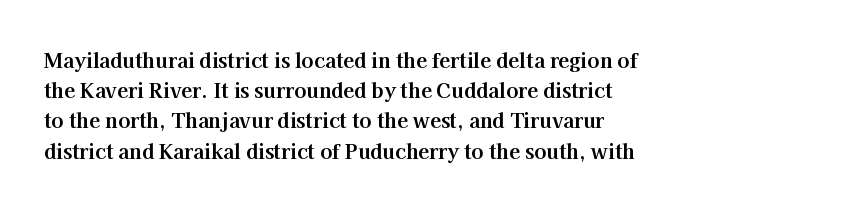
Q: Is the text bold? A: Yes.
Q: Is the text italic (slanted)? A: No, it is upright.
Q: Is the text underlined? A: No.
Q: How is the paragraph aligned? A: Left-aligned.
Q: Is the spacing between letters normal or unusually wide? A: Normal.
Q: Is the spacing between lines tight, normal or loose? A: Normal.
